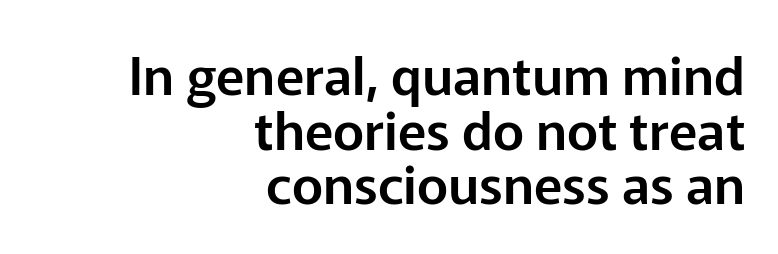
{"serif": "no", "italic": "no", "width": "normal", "stroke_contrast": "low", "x_height": "medium", "monospaced": "no", "underline": "no", "align": "right", "line_spacing": "tight", "line_spacing_ratio": 1.03, "letter_spacing": "normal", "letter_spacing_em": 0.0, "glyph_px": 53}
